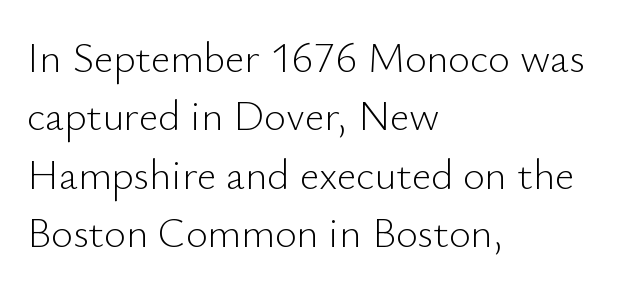
{"serif": "no", "italic": "no", "bold": "no", "weight": "light", "width": "normal", "stroke_contrast": "low", "x_height": "small", "monospaced": "no", "underline": "no", "align": "left", "line_spacing": "normal", "line_spacing_ratio": 1.39, "letter_spacing": "normal", "letter_spacing_em": 0.0, "glyph_px": 42}
